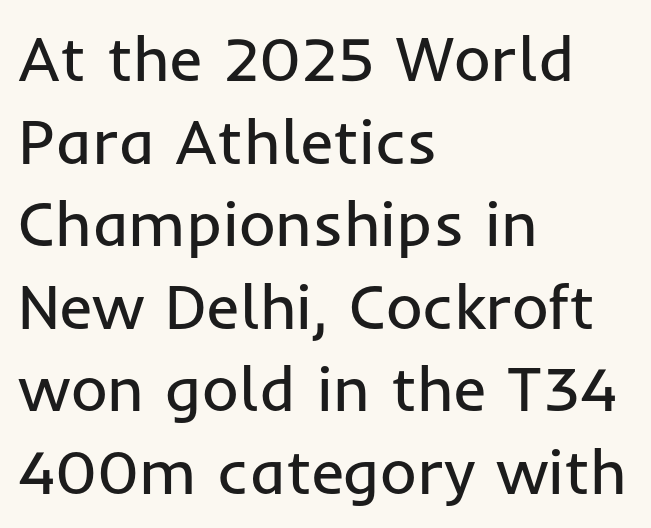
{"serif": "no", "italic": "no", "bold": "no", "weight": "regular", "width": "normal", "stroke_contrast": "low", "x_height": "medium", "monospaced": "no", "underline": "no", "align": "left", "line_spacing": "normal", "line_spacing_ratio": 1.31, "letter_spacing": "normal", "letter_spacing_em": 0.0, "glyph_px": 63}
